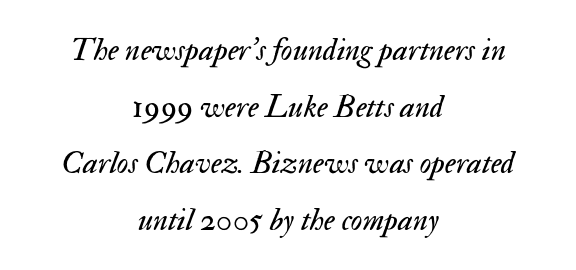
Q: Is the text bold? A: No.
Q: Is the text italic (slanted)? A: Yes, it leans right by about 17 degrees.
Q: Is the text underlined? A: No.
Q: How is the paragraph aligned? A: Centered.
Q: Is the spacing between letters normal or unusually wide? A: Normal.
Q: Width (condensed, normal, or wide)? A: Normal.
Q: Stroke contrast? A: Medium.
Q: x-height? A: Small.
Q: Monospaced? A: No.
